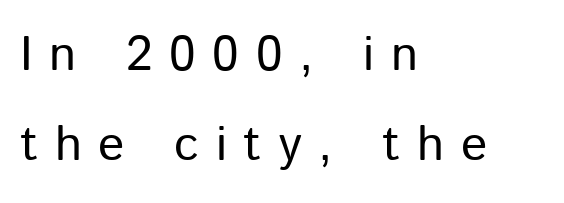
{"serif": "no", "italic": "no", "bold": "no", "weight": "regular", "width": "normal", "stroke_contrast": "low", "x_height": "medium", "monospaced": "no", "underline": "no", "align": "left", "line_spacing_ratio": 1.84, "letter_spacing": "wide", "letter_spacing_em": 0.34, "glyph_px": 49}
